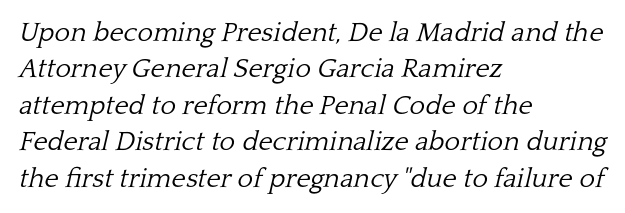
{"italic": "yes", "lean": "right", "slant_degrees": 13, "bold": "no", "underline": "no", "align": "left", "line_spacing": "normal", "line_spacing_ratio": 1.35, "letter_spacing": "normal", "letter_spacing_em": 0.0, "glyph_px": 27}
